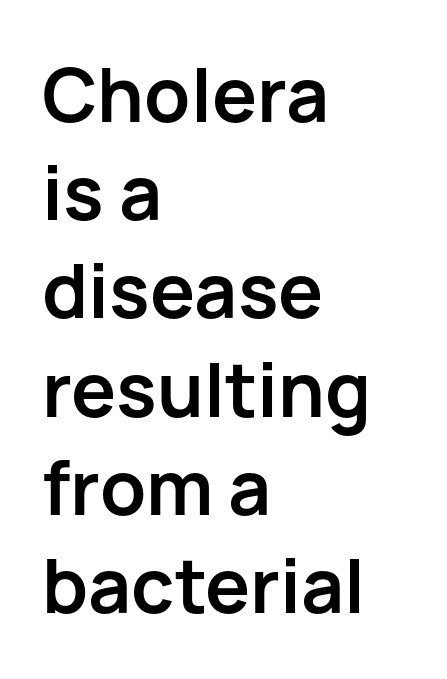
{"serif": "no", "italic": "no", "bold": "yes", "weight": "semibold", "width": "normal", "stroke_contrast": "low", "x_height": "medium", "monospaced": "no", "underline": "no", "align": "left", "line_spacing": "normal", "line_spacing_ratio": 1.31, "letter_spacing": "normal", "letter_spacing_em": 0.0, "glyph_px": 75}
